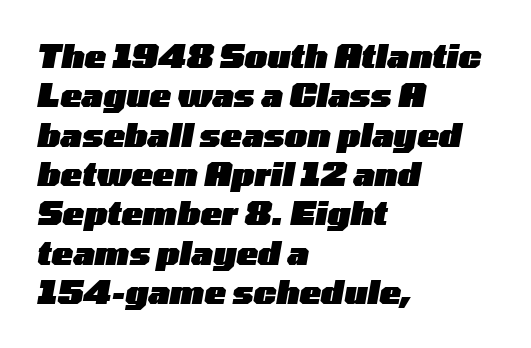
The image shows 32 px heavy, wide type, italic (leaning right); set left-aligned, line spacing 1.23x, normal letter spacing, not underlined; low stroke contrast and a medium x-height.
